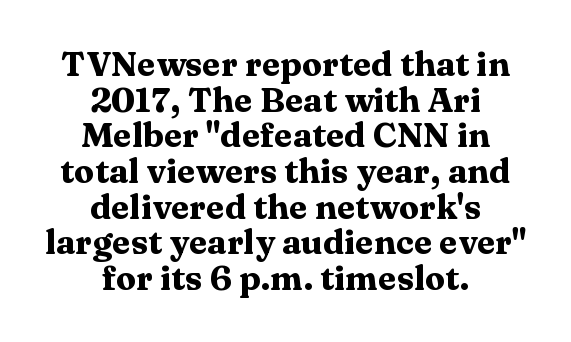
The image shows 34 px heavy, wide serif type, upright; set centered, tight line spacing (1.05x), normal letter spacing, not underlined; medium stroke contrast and a medium x-height.
